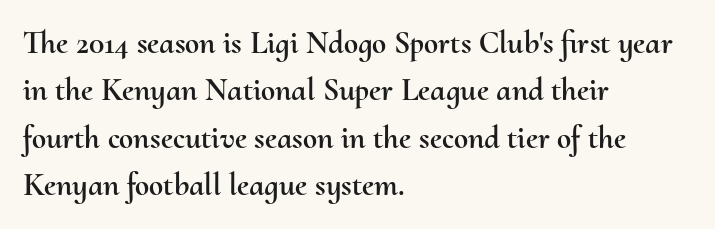
Honestly, the row spacing looks completely unremarkable. These lines keep a tight, regular rhythm from letter to letter. Plain, unruled lines of type. Layout note: lines flush left. Do the letters lean? They stand straight. Think of a printed novel: that variable character pitch is what you see here.
